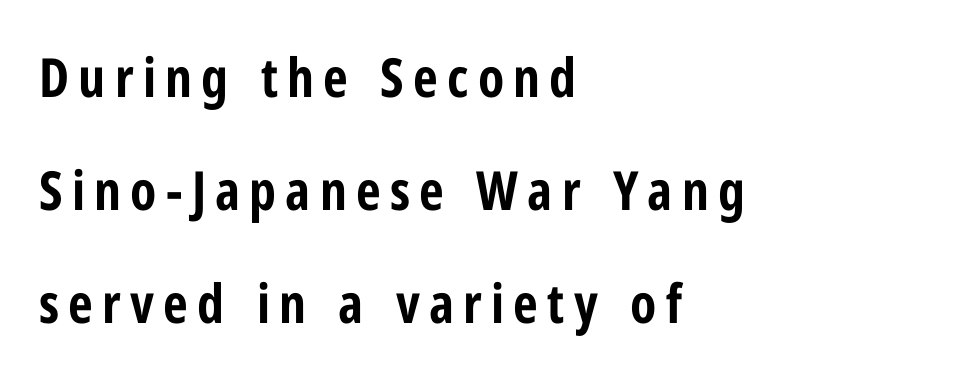
Q: Is the text bold? A: Yes.
Q: Is the text italic (slanted)? A: No, it is upright.
Q: Is the typeface a serif or a sans-serif typeface? A: Sans-serif.
Q: Is the text underlined? A: No.
Q: How is the paragraph aligned? A: Left-aligned.
Q: Is the spacing between lines tight, normal or loose? A: Loose.
Q: Width (condensed, normal, or wide)? A: Condensed.
Q: Stroke contrast? A: Low.
Q: x-height? A: Medium.
Q: Monospaced? A: No.
